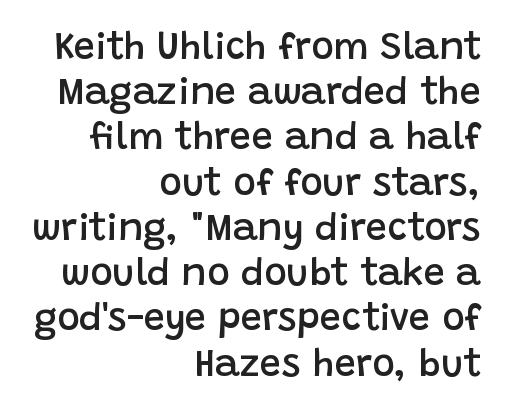
Q: Is the text bold? A: Semi-bold.
Q: Is the text italic (slanted)? A: No, it is upright.
Q: Is the typeface a serif or a sans-serif typeface? A: Sans-serif.
Q: Is the text underlined? A: No.
Q: How is the paragraph aligned? A: Right-aligned.
Q: Is the spacing between letters normal or unusually wide? A: Normal.
Q: Width (condensed, normal, or wide)? A: Normal.
Q: Stroke contrast? A: Low.
Q: x-height? A: Large.
Q: Monospaced? A: No.
